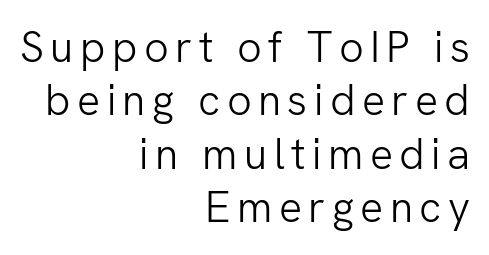
{"serif": "no", "italic": "no", "bold": "no", "weight": "light", "width": "normal", "stroke_contrast": "low", "x_height": "medium", "monospaced": "no", "underline": "no", "align": "right", "line_spacing_ratio": 1.24, "glyph_px": 43}
